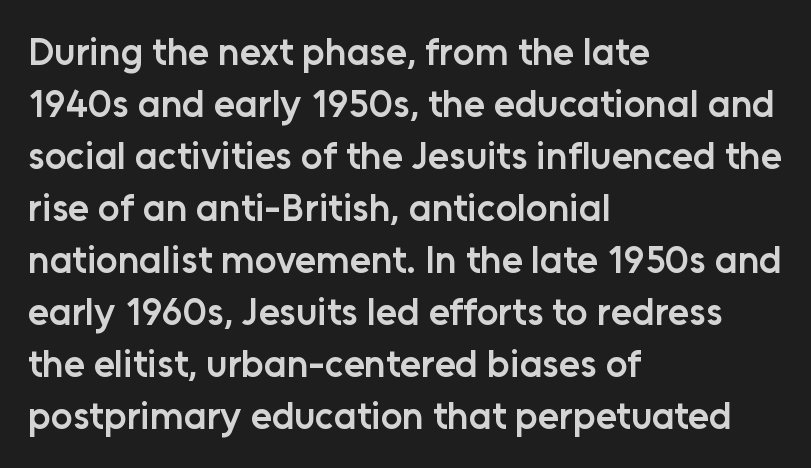
{"serif": "no", "italic": "no", "bold": "semi", "weight": "semibold", "width": "normal", "stroke_contrast": "low", "x_height": "medium", "monospaced": "no", "underline": "no", "align": "left", "line_spacing": "normal", "line_spacing_ratio": 1.37, "letter_spacing": "normal", "letter_spacing_em": 0.0, "glyph_px": 38}
